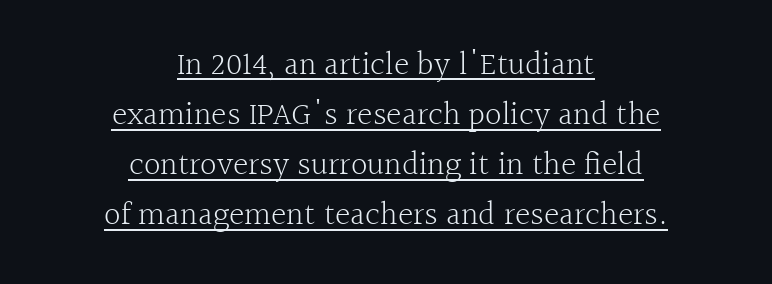
The block of text has a typical density, with ordinary space between rows. The lines in this sample share a center point and differ in where they start and stop. To sum up the face: it has serifs. Characters follow at the spacing the type designer built in. Spacing verdict: proportional, widths tailored to each character. This is not heavy type; no bold has been used.
